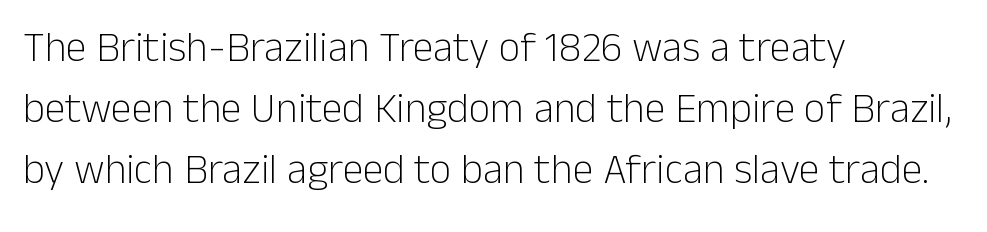
Q: Is the text bold? A: No.
Q: Is the text italic (slanted)? A: No, it is upright.
Q: Is the typeface a serif or a sans-serif typeface? A: Sans-serif.
Q: Is the text underlined? A: No.
Q: How is the paragraph aligned? A: Left-aligned.
Q: Is the spacing between letters normal or unusually wide? A: Normal.
Q: Is the spacing between lines tight, normal or loose? A: Normal.
Q: Width (condensed, normal, or wide)? A: Normal.
Q: Stroke contrast? A: Low.
Q: x-height? A: Medium.
Q: Monospaced? A: No.
